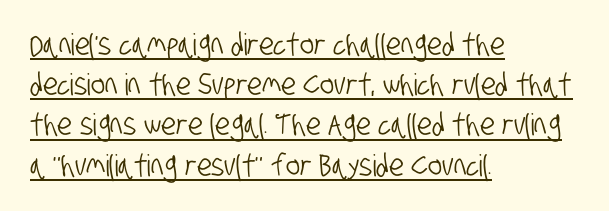
Q: Is the typeface a serif or a sans-serif typeface? A: Sans-serif.
Q: Is the text underlined? A: Yes.
Q: How is the paragraph aligned? A: Left-aligned.
Q: Is the spacing between letters normal or unusually wide? A: Normal.
Q: Is the spacing between lines tight, normal or loose? A: Normal.
Q: Width (condensed, normal, or wide)? A: Condensed.
Q: Stroke contrast? A: Low.
Q: x-height? A: Large.
Q: Monospaced? A: No.
